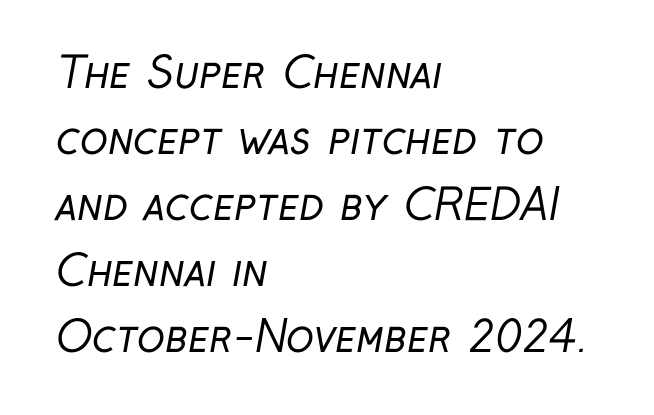
{"serif": "no", "bold": "no", "weight": "regular", "width": "condensed", "stroke_contrast": "low", "x_height": "medium", "monospaced": "no", "underline": "no", "align": "left", "line_spacing": "normal", "line_spacing_ratio": 1.57, "letter_spacing": "normal", "letter_spacing_em": 0.0, "glyph_px": 42}
